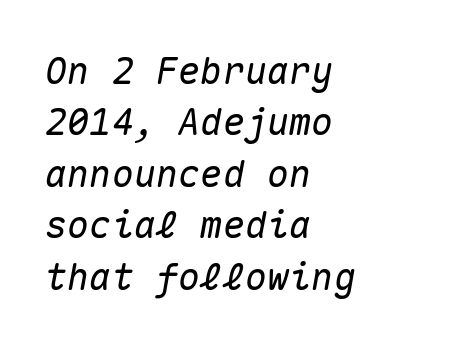
Q: Is the text italic (slanted)? A: Yes, it leans right by about 10 degrees.
Q: Is the text underlined? A: No.
Q: How is the paragraph aligned? A: Left-aligned.
Q: Is the spacing between letters normal or unusually wide? A: Normal.
Q: Is the spacing between lines tight, normal or loose? A: Normal.
Q: Width (condensed, normal, or wide)? A: Normal.
Q: Stroke contrast? A: Medium.
Q: x-height? A: Medium.
Q: Monospaced? A: Yes.
